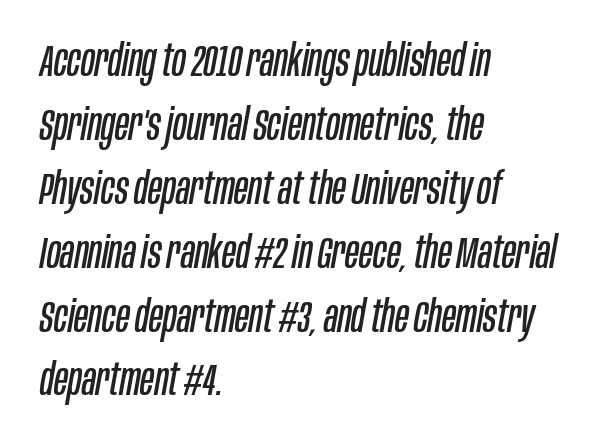
Q: Is the text bold? A: No.
Q: Is the text italic (slanted)? A: Yes, it leans right by about 10 degrees.
Q: Is the text underlined? A: No.
Q: How is the paragraph aligned? A: Left-aligned.
Q: Is the spacing between letters normal or unusually wide? A: Normal.
Q: Is the spacing between lines tight, normal or loose? A: Normal.
Q: Width (condensed, normal, or wide)? A: Condensed.
Q: Stroke contrast? A: Low.
Q: x-height? A: Large.
Q: Monospaced? A: No.
